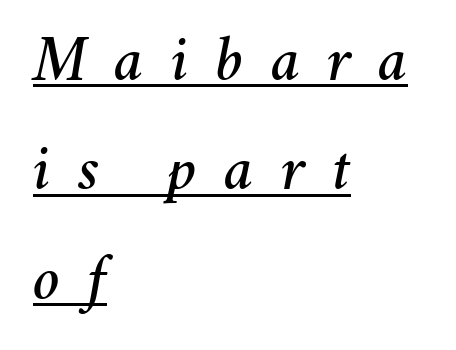
The image shows 64 px text type, italic (leaning right); set left-aligned, line spacing 1.71x, unusually wide letter spacing (+0.42 em), underlined; medium stroke contrast and a medium x-height.
